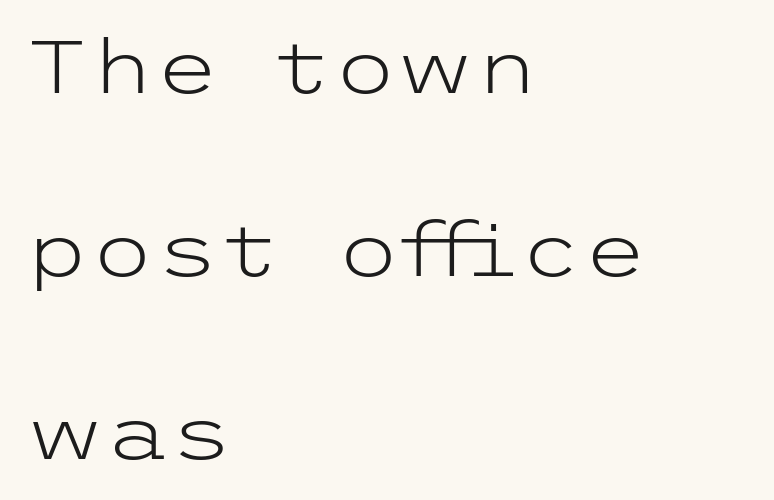
The image shows 74 px light, wide sans-serif type, upright; set left-aligned, loose line spacing (2.47x), normal letter spacing, not underlined; low stroke contrast and a medium x-height.
